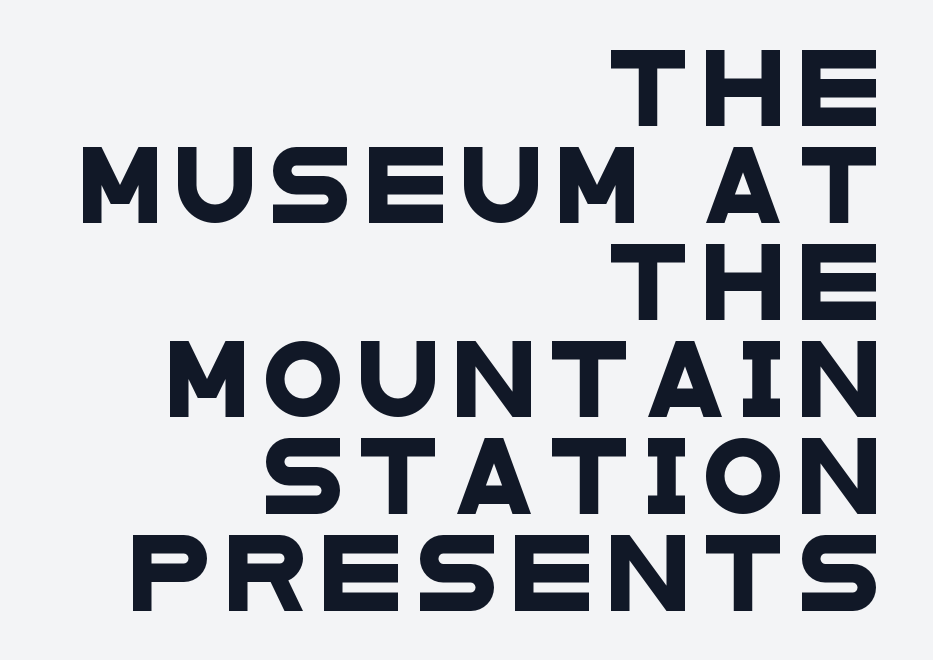
{"serif": "no", "width": "wide", "stroke_contrast": "low", "x_height": "large", "monospaced": "no", "underline": "no", "align": "right", "line_spacing": "normal", "line_spacing_ratio": 1.31, "glyph_px": 74}
